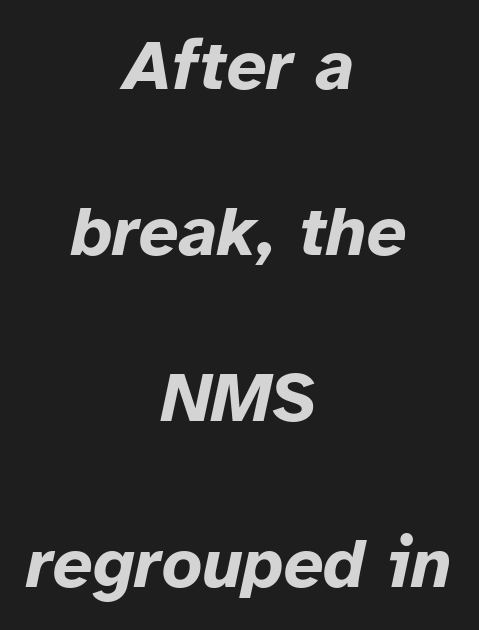
{"italic": "yes", "lean": "right", "slant_degrees": 12, "bold": "yes", "weight": "bold", "width": "normal", "stroke_contrast": "low", "x_height": "medium", "monospaced": "no", "underline": "no", "align": "center", "line_spacing": "loose", "line_spacing_ratio": 2.37, "letter_spacing": "normal", "letter_spacing_em": 0.0, "glyph_px": 70}
